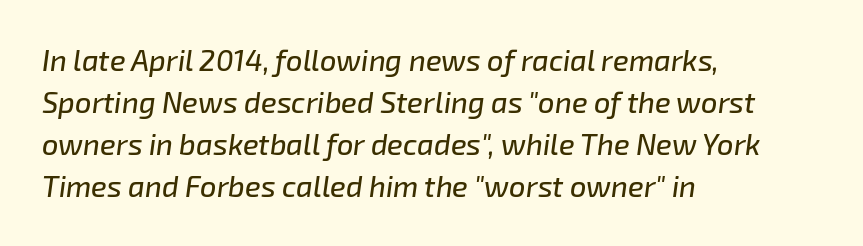
The image shows 29 px text type, italic (leaning right); set left-aligned, normal line spacing (1.45x), normal letter spacing, not underlined; low stroke contrast and a medium x-height.
